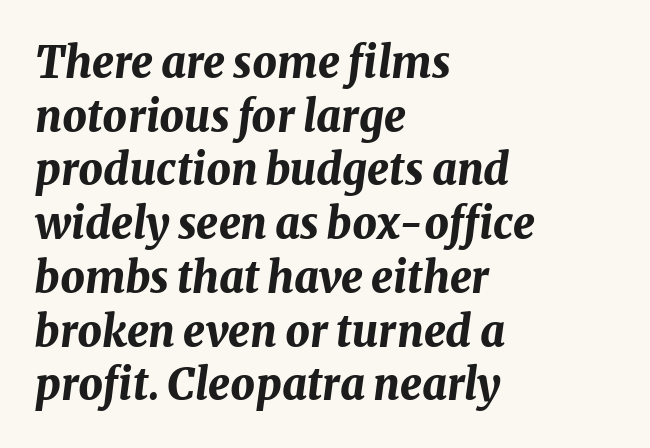
The image shows 43 px bold type, italic (leaning right); set left-aligned, normal line spacing (1.25x), normal letter spacing, not underlined; medium stroke contrast and a medium x-height.
